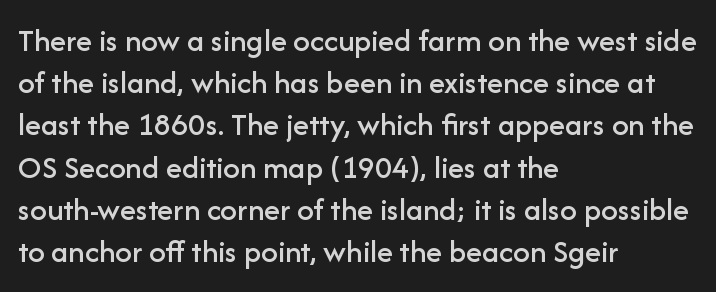
Successive baselines arrive at the customary interval. Nothing unusual about the tracking: characters are spaced as the font intends. The rendering anchors every line to the left-hand side. Does the type have serifs? No, each stem ends abruptly. You can tell it's not italic because the verticals are truly vertical. Lines of text with bare space underneath.
